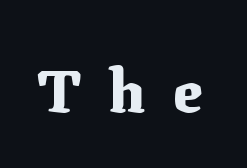
Q: Is the text bold? A: Yes.
Q: Is the text italic (slanted)? A: No, it is upright.
Q: Is the typeface a serif or a sans-serif typeface? A: Serif.
Q: Is the text underlined? A: No.
Q: Is the spacing between letters normal or unusually wide? A: Unusually wide.
Q: Width (condensed, normal, or wide)? A: Normal.
Q: Stroke contrast? A: Medium.
Q: x-height? A: Medium.
Q: Monospaced? A: No.
